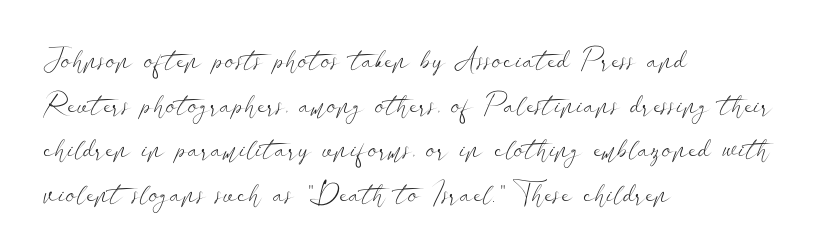
Q: Is the text bold? A: No.
Q: Is the text italic (slanted)? A: Yes.
Q: Is the typeface a serif or a sans-serif typeface? A: Sans-serif.
Q: Is the text underlined? A: No.
Q: How is the paragraph aligned? A: Left-aligned.
Q: Is the spacing between letters normal or unusually wide? A: Normal.
Q: Is the spacing between lines tight, normal or loose? A: Normal.
Q: Width (condensed, normal, or wide)? A: Wide.
Q: Stroke contrast? A: Low.
Q: x-height? A: Small.
Q: Monospaced? A: No.
